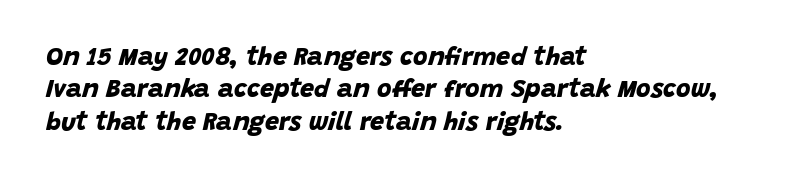
Reading down the column, the eye jumps a familiar distance to each next line. Descenders are the only things crossing below the line. Default kerning and tracking; the words read as compact shapes. Line starts are locked; line ends wander. Does the weight exceed regular? Yes, all the way to bold.
